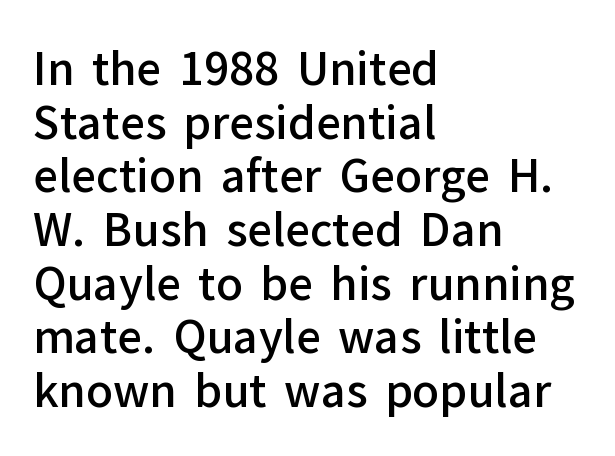
The image shows 44 px semibold sans-serif type, upright; set left-aligned, line spacing 1.22x, normal letter spacing, not underlined; low stroke contrast and a medium x-height.
